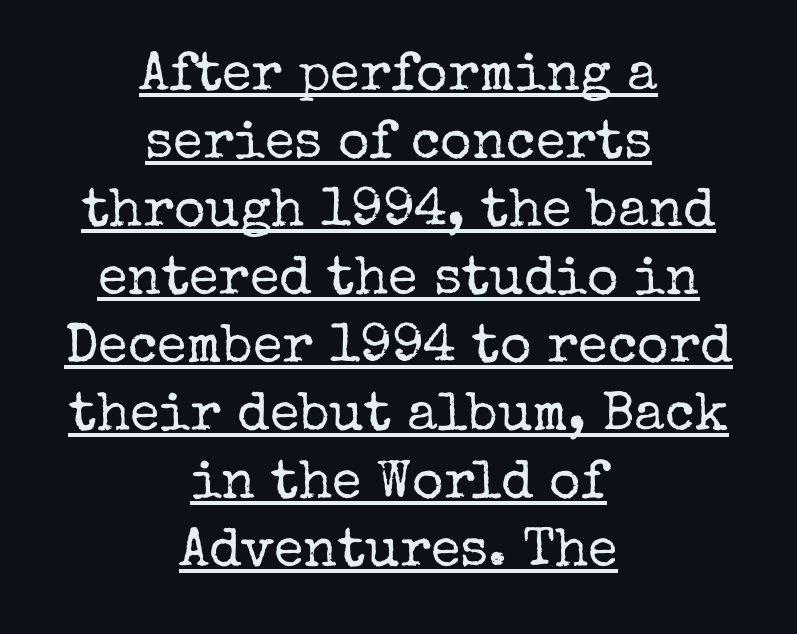
{"serif": "yes", "italic": "no", "bold": "no", "weight": "regular", "width": "normal", "stroke_contrast": "low", "x_height": "medium", "monospaced": "no", "underline": "yes", "align": "center", "line_spacing": "normal", "line_spacing_ratio": 1.26, "letter_spacing": "normal", "letter_spacing_em": 0.0, "glyph_px": 54}
